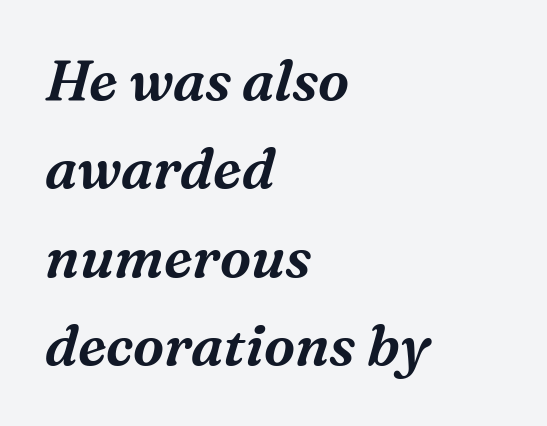
Characters follow at the spacing the type designer built in. A normal amount of white space separates one row of letters from the next. Examine the stroke ends and you'll spot serifs. One-word summary of the alignment: left.
